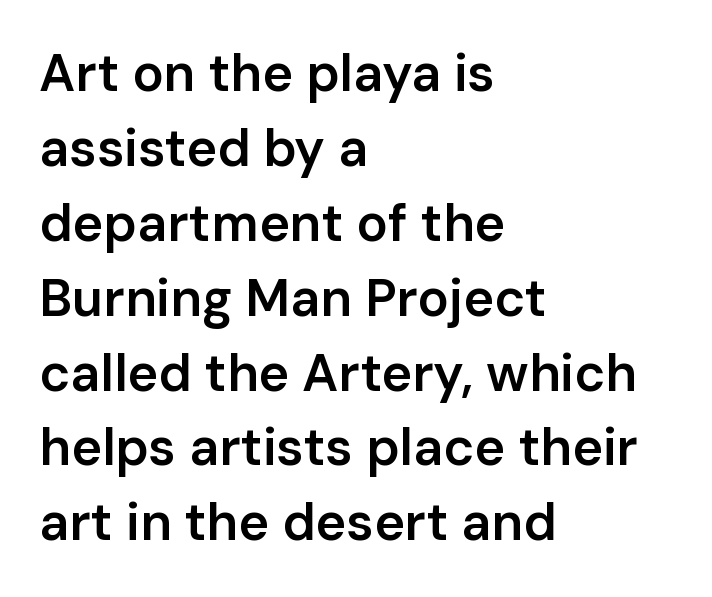
Spacing verdict: proportional, widths tailored to each character. The face used here is rendered with its standard letterfit. Descender tails drop into unmarked territory. Type style note: lacks serifs. Tall strokes in this sample are plumb rather than angled. What's the leading like? Ordinary, nothing unusual.
